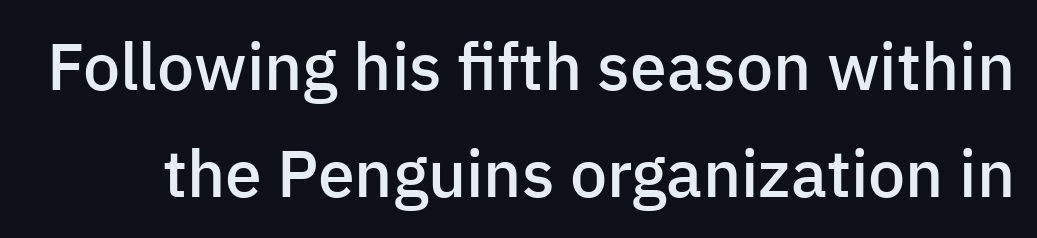
The image shows 66 px semibold sans-serif type, upright; set normal line spacing (1.62x), normal letter spacing, not underlined; low stroke contrast and a medium x-height.
